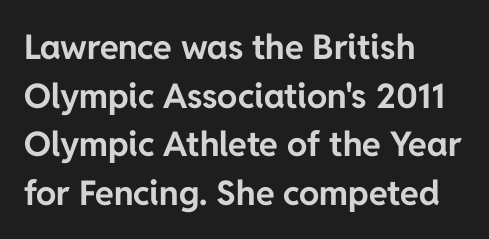
A typesetter would call this proportional, since set widths differ per character. In terms of letterspacing, this is plain default setting. What's the leading like? Ordinary, nothing unusual. Compared with a centered layout, this one pins lines to the left instead. The words here are not underlined. In terms of weight, the rendering is a true, heavy bold.
